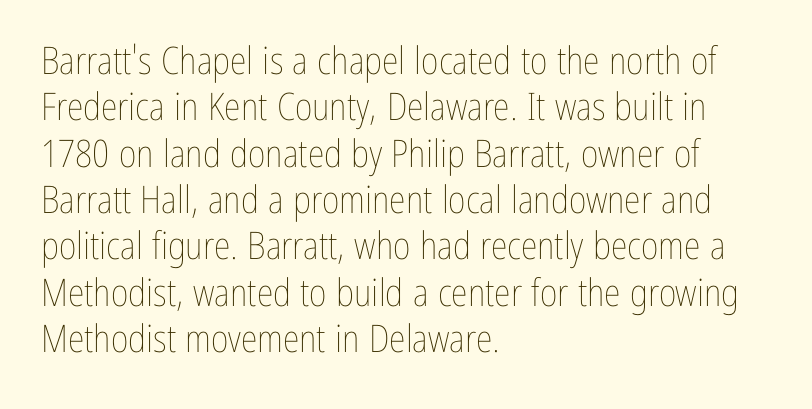
The image shows 38 px thin, condensed type, upright; set left-aligned, line spacing 1.22x, normal letter spacing, not underlined; low stroke contrast and a medium x-height.
